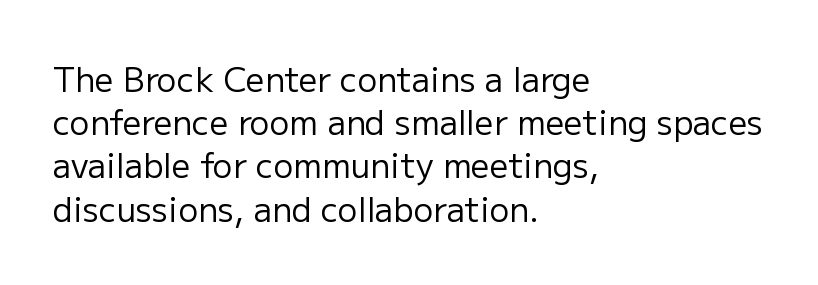
The image shows 33 px regular-weight sans-serif type, upright; set left-aligned, normal line spacing (1.31x), normal letter spacing, not underlined; low stroke contrast and a medium x-height.
